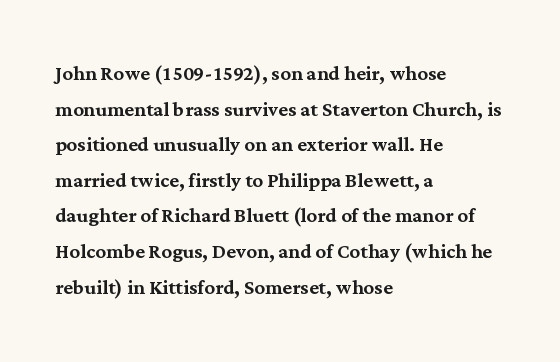
Q: Is the text italic (slanted)? A: No, it is upright.
Q: Is the text underlined? A: No.
Q: How is the paragraph aligned? A: Left-aligned.
Q: Is the spacing between letters normal or unusually wide? A: Normal.
Q: Is the spacing between lines tight, normal or loose? A: Normal.
